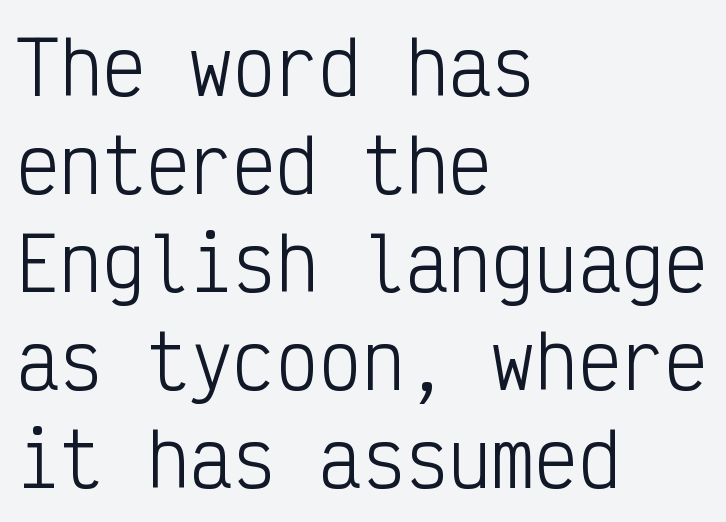
Regarding serifs, this sample does without them. Style check: upright. These lines stack with their left ends in a neat column. The gap between lines stays unmarked. Is this a heavy cut? Hardly; it is regular or lighter.
